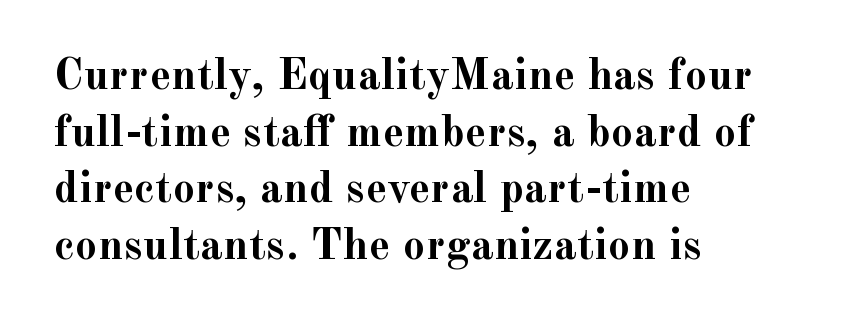
Q: Is the text bold? A: Yes.
Q: Is the text italic (slanted)? A: No, it is upright.
Q: Is the typeface a serif or a sans-serif typeface? A: Serif.
Q: Is the text underlined? A: No.
Q: How is the paragraph aligned? A: Left-aligned.
Q: Is the spacing between letters normal or unusually wide? A: Normal.
Q: Is the spacing between lines tight, normal or loose? A: Normal.
Q: Width (condensed, normal, or wide)? A: Normal.
Q: x-height? A: Small.
Q: Monospaced? A: No.
